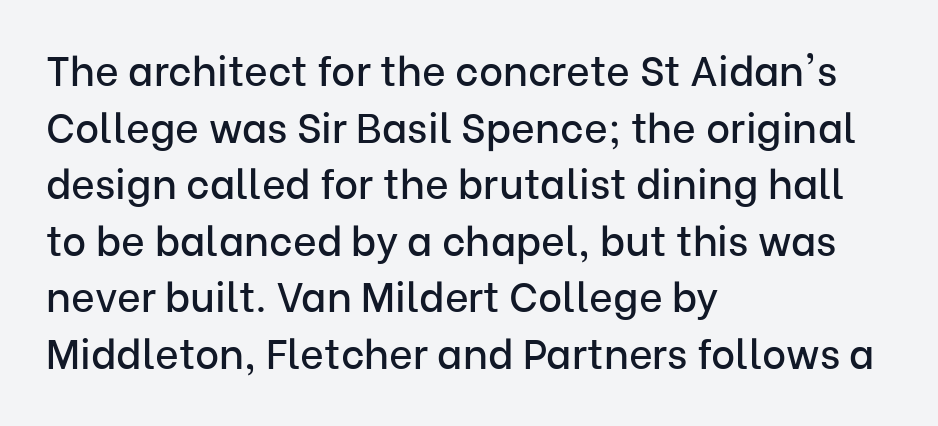
The image shows 41 px sans-serif type, upright; set left-aligned, normal line spacing (1.38x), normal letter spacing, not underlined; low stroke contrast and a medium x-height.
